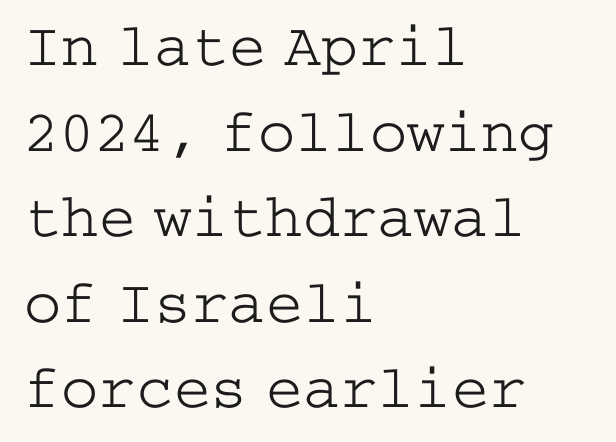
The image shows 62 px light, wide serif type, upright; set left-aligned, normal line spacing (1.38x), normal letter spacing, not underlined; low stroke contrast and a medium x-height.
